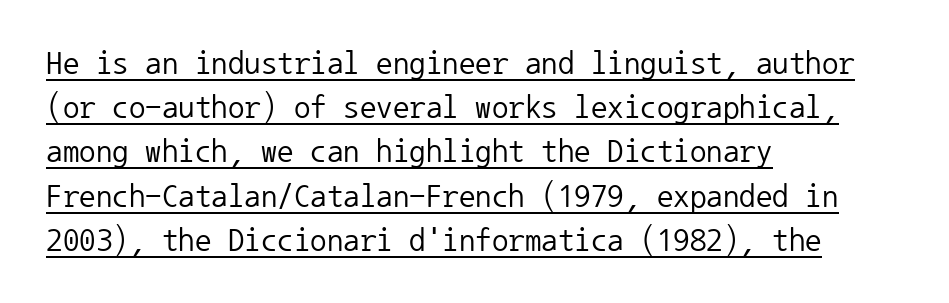
The image shows 33 px regular-weight sans-serif type, upright, monospaced; set left-aligned, normal line spacing (1.34x), normal letter spacing, underlined; low stroke contrast and a medium x-height.
